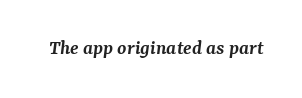
The image shows 21 px text type, italic (leaning right); set normal letter spacing, not underlined.
